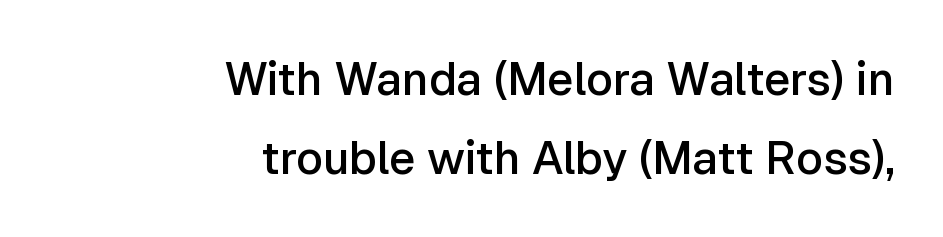
Spacing between characters is what you'd get straight out of the box. Each letter's strokes conclude bluntly, with no projecting serifs. Is there any slant? The stems are plumb. This is moderately heavy type, rendered in semibold. This rendering features lettering with no underline. All the whitespace from short lines collects on the left.
